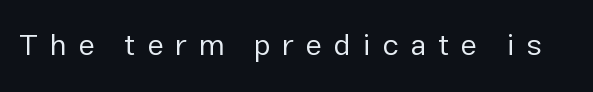
The lettering stays uniformly vertical, giving the passage a roman look. Letterform terminals end flat and unadorned throughout the passage. This sample has the flowing, uneven cadence of proportional lettering. Does extra space separate the letters? Yes, quite a lot of it. Check the space under the baseline: it is left empty. Stroke thickness stays within the range of a standard reading face or lighter.
